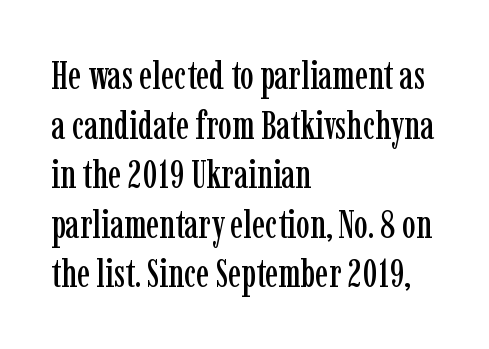
{"serif": "yes", "italic": "no", "width": "condensed", "stroke_contrast": "low", "x_height": "medium", "monospaced": "no", "underline": "no", "align": "left", "line_spacing": "normal", "line_spacing_ratio": 1.27, "letter_spacing": "normal", "letter_spacing_em": 0.0, "glyph_px": 39}
